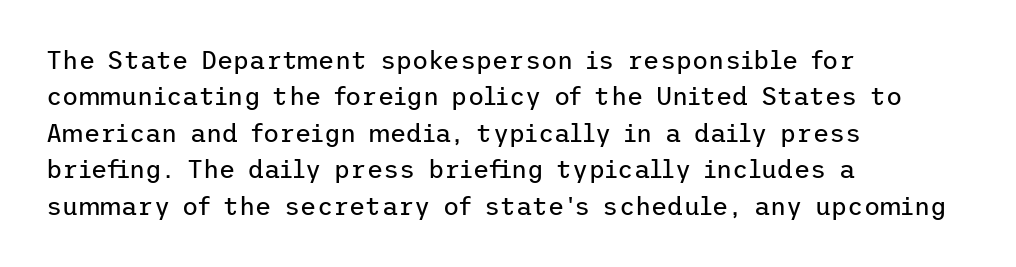
Q: Is the text bold? A: No.
Q: Is the text italic (slanted)? A: No, it is upright.
Q: Is the text underlined? A: No.
Q: How is the paragraph aligned? A: Left-aligned.
Q: Is the spacing between letters normal or unusually wide? A: Normal.
Q: Is the spacing between lines tight, normal or loose? A: Normal.
